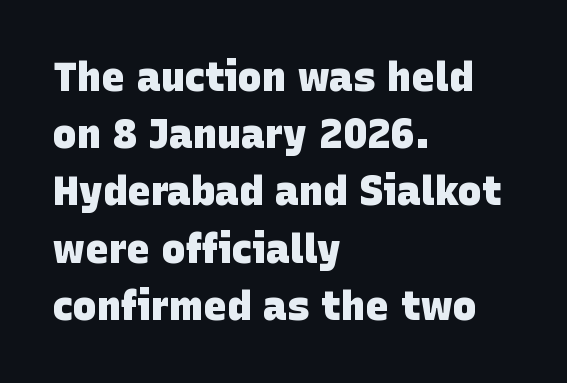
Q: Is the text bold? A: Yes.
Q: Is the typeface a serif or a sans-serif typeface? A: Sans-serif.
Q: Is the text underlined? A: No.
Q: How is the paragraph aligned? A: Left-aligned.
Q: Is the spacing between letters normal or unusually wide? A: Normal.
Q: Is the spacing between lines tight, normal or loose? A: Normal.
Q: Width (condensed, normal, or wide)? A: Normal.
Q: Stroke contrast? A: Low.
Q: x-height? A: Large.
Q: Monospaced? A: No.
